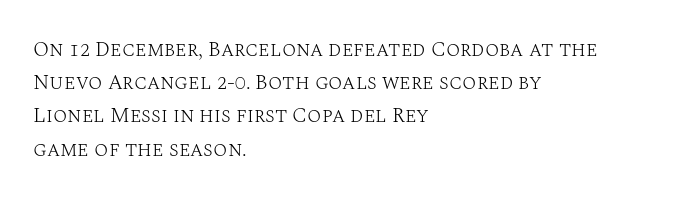
The image shows 21 px text type, upright; set left-aligned, normal line spacing (1.58x), normal letter spacing, not underlined.
